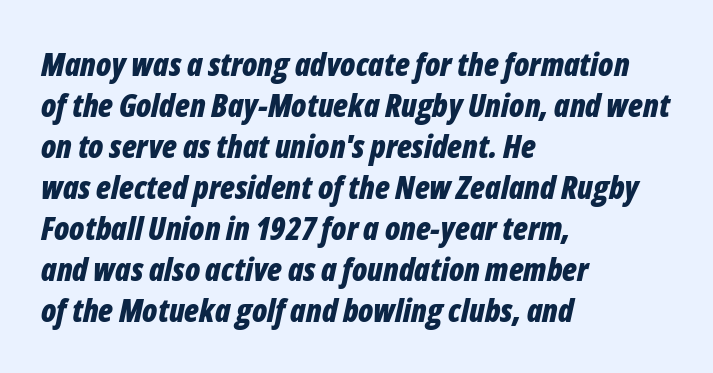
The image shows 32 px bold, condensed type, italic (leaning right); set left-aligned, normal line spacing (1.28x), normal letter spacing, not underlined; low stroke contrast and a medium x-height.
